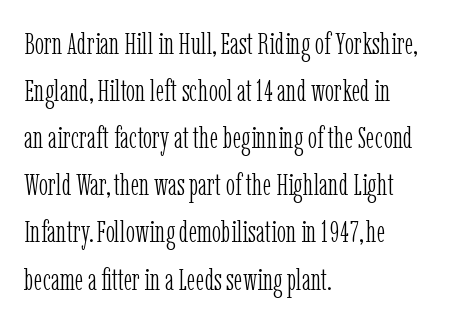
Q: Is the text bold? A: No.
Q: Is the text italic (slanted)? A: No, it is upright.
Q: Is the typeface a serif or a sans-serif typeface? A: Serif.
Q: Is the text underlined? A: No.
Q: How is the paragraph aligned? A: Left-aligned.
Q: Is the spacing between letters normal or unusually wide? A: Normal.
Q: Is the spacing between lines tight, normal or loose? A: Normal.
Q: Width (condensed, normal, or wide)? A: Condensed.
Q: Stroke contrast? A: Low.
Q: x-height? A: Medium.
Q: Monospaced? A: No.
